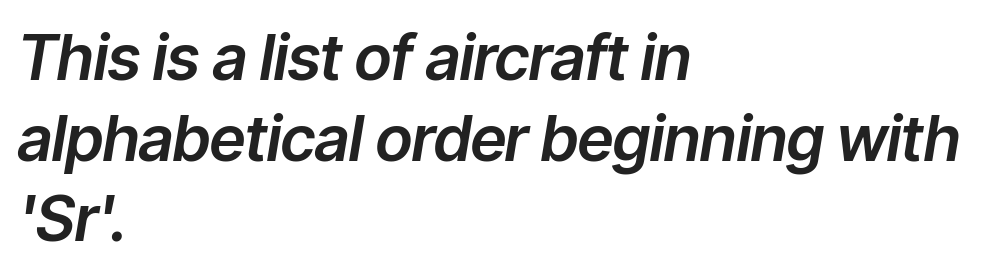
{"italic": "yes", "lean": "right", "slant_degrees": 9, "width": "normal", "stroke_contrast": "low", "x_height": "medium", "monospaced": "no", "underline": "no", "align": "left", "line_spacing": "normal", "line_spacing_ratio": 1.28, "letter_spacing": "normal", "letter_spacing_em": 0.0, "glyph_px": 63}
